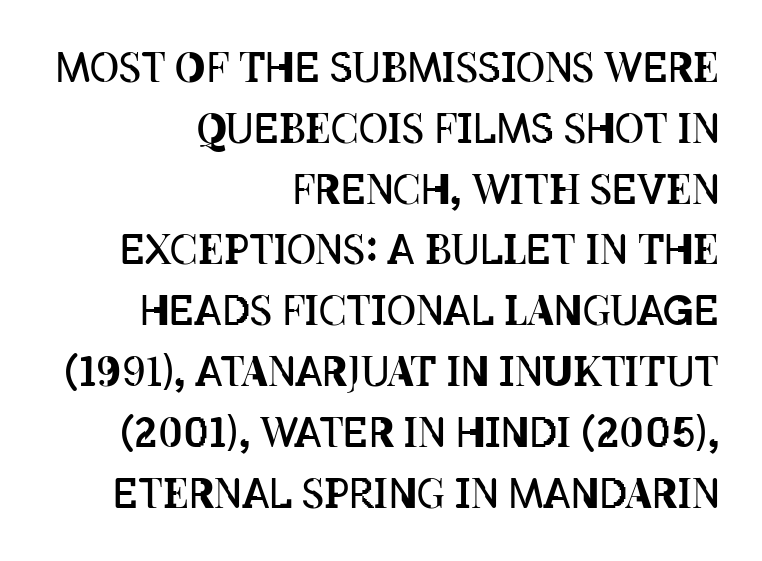
The image shows 40 px regular-weight, condensed type, upright; set right-aligned, normal line spacing (1.52x), normal letter spacing, not underlined; low stroke contrast and a large x-height.
